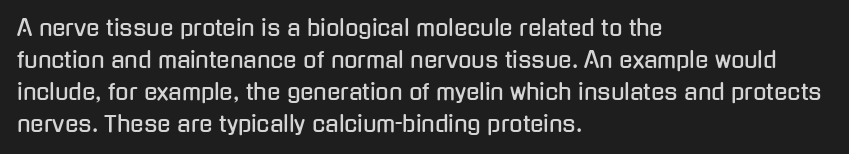
Q: Is the text italic (slanted)? A: No, it is upright.
Q: Is the text underlined? A: No.
Q: How is the paragraph aligned? A: Left-aligned.
Q: Is the spacing between letters normal or unusually wide? A: Normal.
Q: Is the spacing between lines tight, normal or loose? A: Normal.
